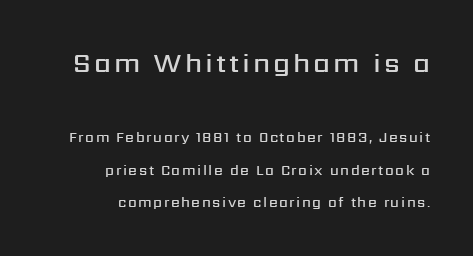
Q: Is the text bold? A: Semi-bold.
Q: Is the text italic (slanted)? A: No, it is upright.
Q: Is the text underlined? A: No.
Q: How is the paragraph aligned? A: Right-aligned.
Q: Is the spacing between lines tight, normal or loose? A: Loose.
Q: Which block of text is set in a larger size, the first (top) or the second (bottom)? A: The first (top) one.
